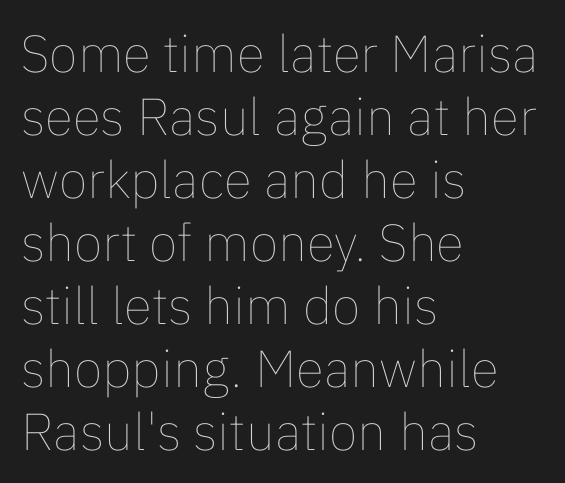
Proportional: the letters do not fall into vertical columns. No heavy texture on the line: the type isn't bold. Quick note: not italic, upright. This sample uses plain, unmodified letter spacing. In CSS terms this would be text-align: left.
